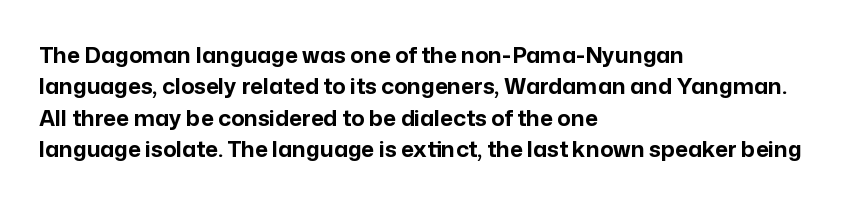
The image shows 22 px bold type, upright; set left-aligned, normal line spacing (1.43x), normal letter spacing, not underlined.
